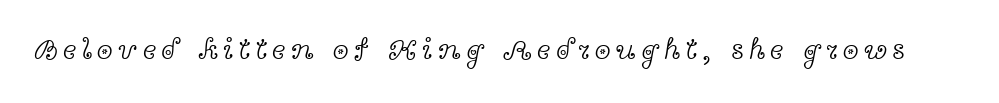
{"serif": "yes", "italic": "no", "bold": "no", "weight": "light", "width": "wide", "x_height": "medium", "monospaced": "no", "underline": "no", "glyph_px": 29}
